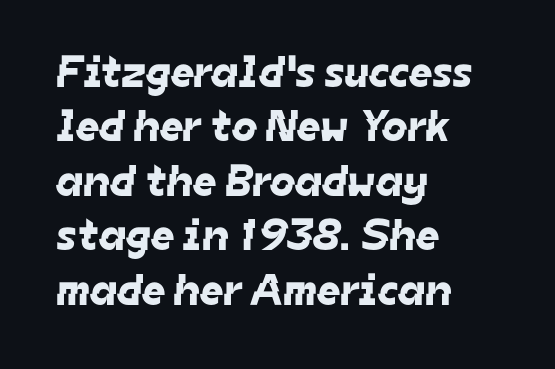
In terms of letterform style, serifs are entirely absent. Students, note that the glyphs here touch the page at normal intervals. Honestly, there is no underline to notice here at all. The rendering uses natural spacing where letterforms have individual widths. The passage is arranged the way most books set body copy — flush left.
